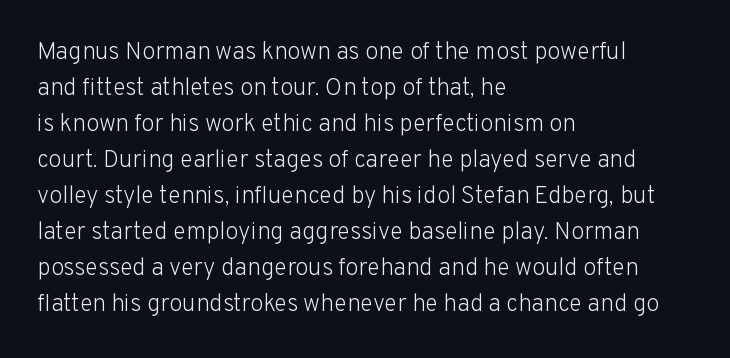
Q: Is the text bold? A: No.
Q: Is the text italic (slanted)? A: No, it is upright.
Q: Is the text underlined? A: No.
Q: How is the paragraph aligned? A: Left-aligned.
Q: Is the spacing between letters normal or unusually wide? A: Normal.
Q: Is the spacing between lines tight, normal or loose? A: Normal.
